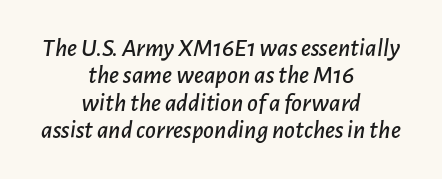
{"italic": "yes", "lean": "right", "slant_degrees": 7, "underline": "no", "align": "center", "line_spacing": "tight", "line_spacing_ratio": 1.05, "letter_spacing": "normal", "letter_spacing_em": 0.0, "glyph_px": 26}
